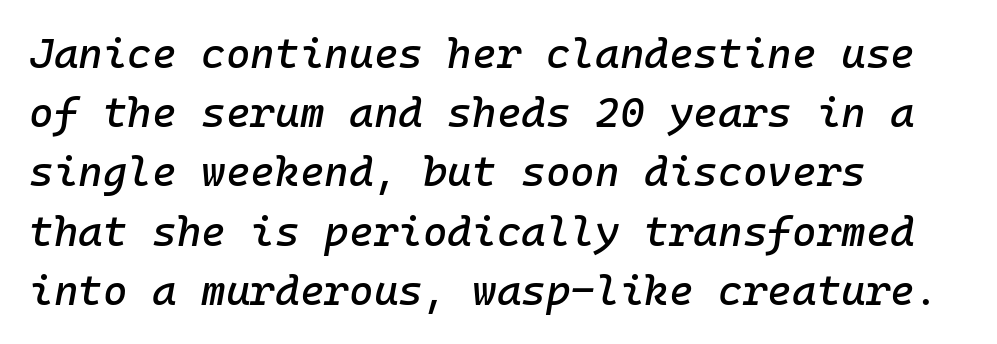
Leftover space on each line is placed entirely after the last word. Compared with ordinary roman type, these characters are visibly tilted. What's the leading like? Ordinary, nothing unusual. The letters sit at their default tracking, neither squeezed nor spread. These lines are rendered in a fixed-pitch font.
